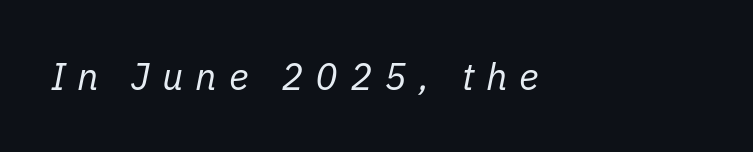
{"italic": "yes", "lean": "right", "slant_degrees": 11, "bold": "no", "weight": "regular", "width": "normal", "stroke_contrast": "low", "x_height": "medium", "monospaced": "no", "underline": "no", "align": "left", "letter_spacing": "wide", "letter_spacing_em": 0.31, "glyph_px": 38}
